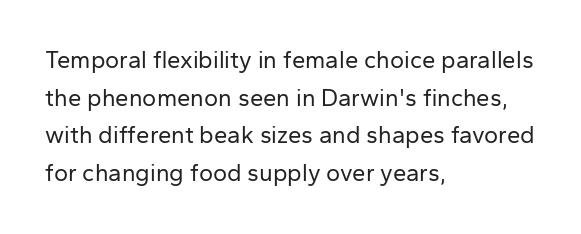
The image shows 24 px text type, upright; set left-aligned, normal line spacing (1.57x), normal letter spacing, not underlined.
